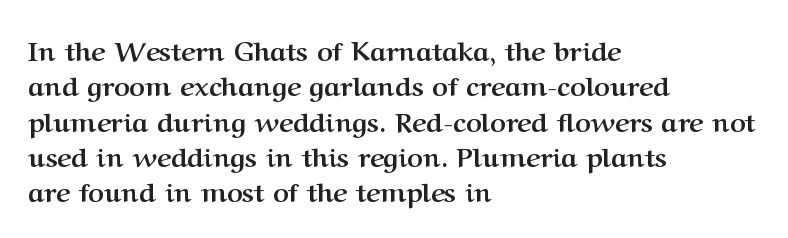
Q: Is the text bold? A: Yes.
Q: Is the text italic (slanted)? A: No, it is upright.
Q: Is the text underlined? A: No.
Q: How is the paragraph aligned? A: Left-aligned.
Q: Is the spacing between letters normal or unusually wide? A: Normal.
Q: Is the spacing between lines tight, normal or loose? A: Normal.
